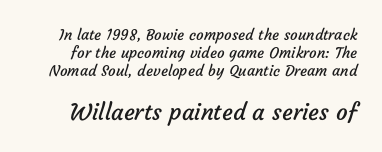
{"bold": "no", "underline": "no", "line_spacing_ratio": 1.19, "letter_spacing": "normal", "letter_spacing_em": 0.0, "larger_block": "second", "size_ratio": 1.53, "glyph_px": 23}
